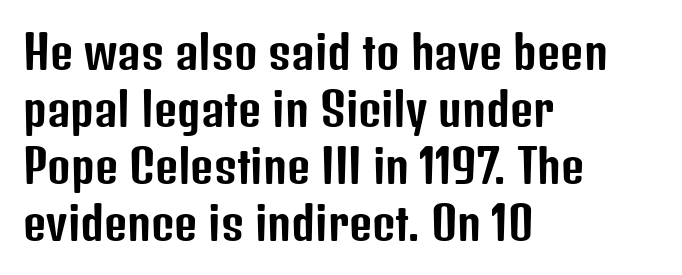
The image shows 45 px condensed sans-serif type, upright; set left-aligned, normal line spacing (1.27x), normal letter spacing, not underlined; low stroke contrast and a medium x-height.
